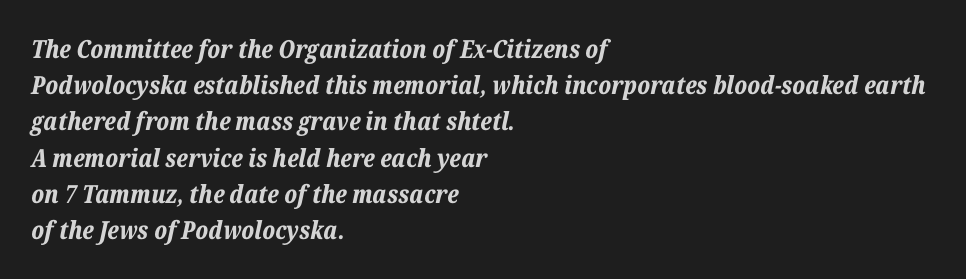
The image shows 25 px bold type, italic (leaning right); set left-aligned, normal line spacing (1.45x), normal letter spacing, not underlined.
